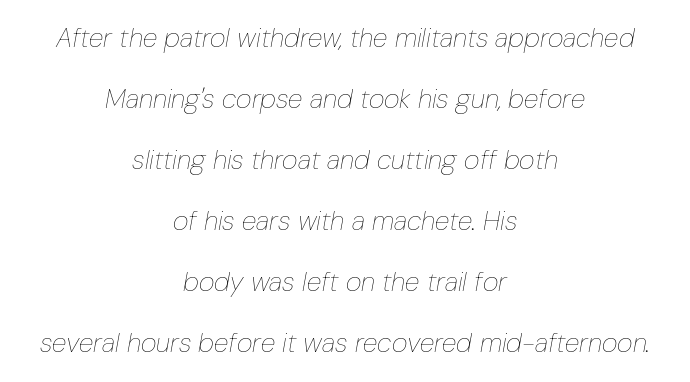
Q: Is the text bold? A: No.
Q: Is the text italic (slanted)? A: Yes, it leans right by about 10 degrees.
Q: Is the text underlined? A: No.
Q: How is the paragraph aligned? A: Centered.
Q: Is the spacing between letters normal or unusually wide? A: Normal.
Q: Is the spacing between lines tight, normal or loose? A: Loose.
